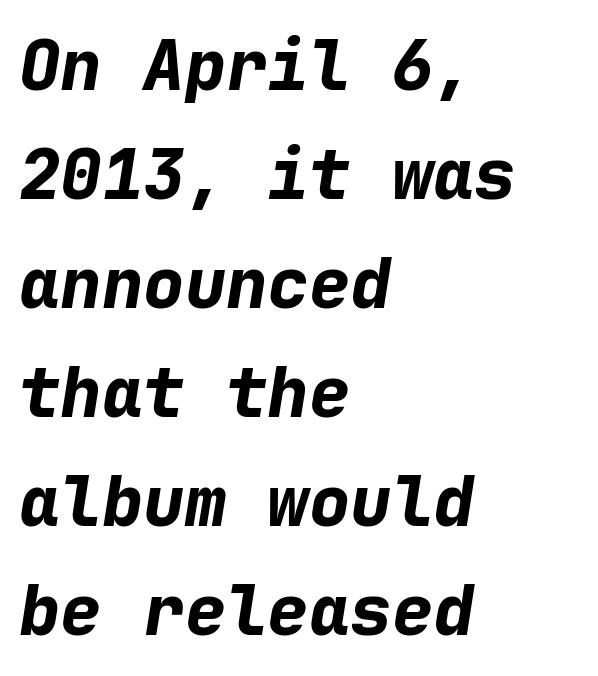
Fixed-width glyphs throughout — classic coding-font behaviour. Leading: standard. No word sits above an underline. In CSS terms this would be text-align: left.
